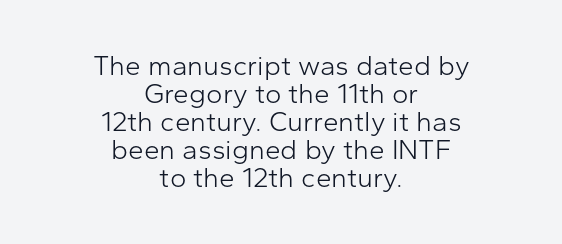
The image shows 28 px light sans-serif type, upright; set centered, tight line spacing (1.0x), normal letter spacing, not underlined; low stroke contrast and a medium x-height.
